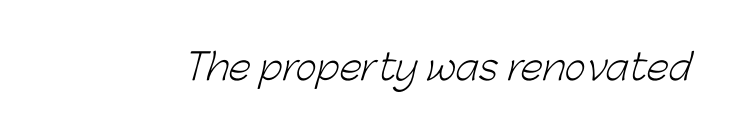
Q: Is the text bold? A: No.
Q: Is the typeface a serif or a sans-serif typeface? A: Sans-serif.
Q: Is the text underlined? A: No.
Q: Is the spacing between letters normal or unusually wide? A: Normal.
Q: Width (condensed, normal, or wide)? A: Normal.
Q: Stroke contrast? A: Low.
Q: x-height? A: Medium.
Q: Monospaced? A: No.
